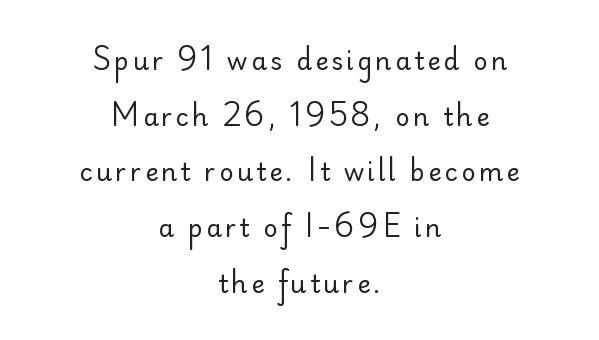
{"italic": "no", "bold": "no", "underline": "no", "align": "center", "line_spacing": "loose", "line_spacing_ratio": 2.23, "glyph_px": 25}
